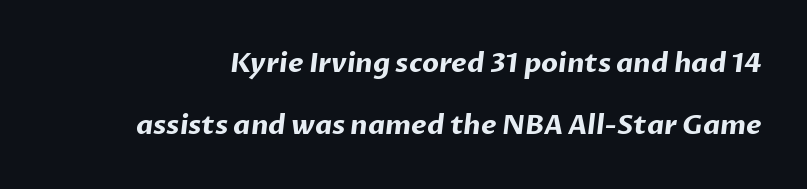
This sample trades compactness for vertical openness between lines. This rendering leaves character spacing at its baseline value. The strip under each line holds only bare page. The font is running at its bold setting.
